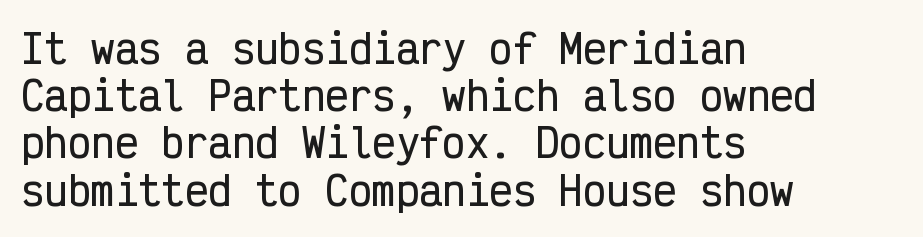
{"serif": "no", "italic": "no", "width": "condensed", "stroke_contrast": "low", "x_height": "medium", "monospaced": "yes", "underline": "no", "align": "left", "line_spacing_ratio": 1.21, "letter_spacing": "normal", "letter_spacing_em": 0.0, "glyph_px": 39}
